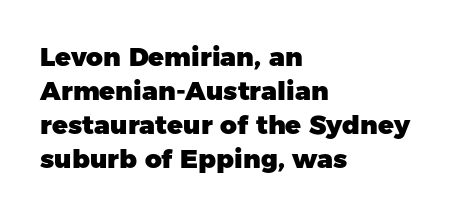
Q: Is the text bold? A: Yes.
Q: Is the text italic (slanted)? A: No, it is upright.
Q: Is the text underlined? A: No.
Q: How is the paragraph aligned? A: Left-aligned.
Q: Is the spacing between letters normal or unusually wide? A: Normal.
Q: Is the spacing between lines tight, normal or loose? A: Normal.
